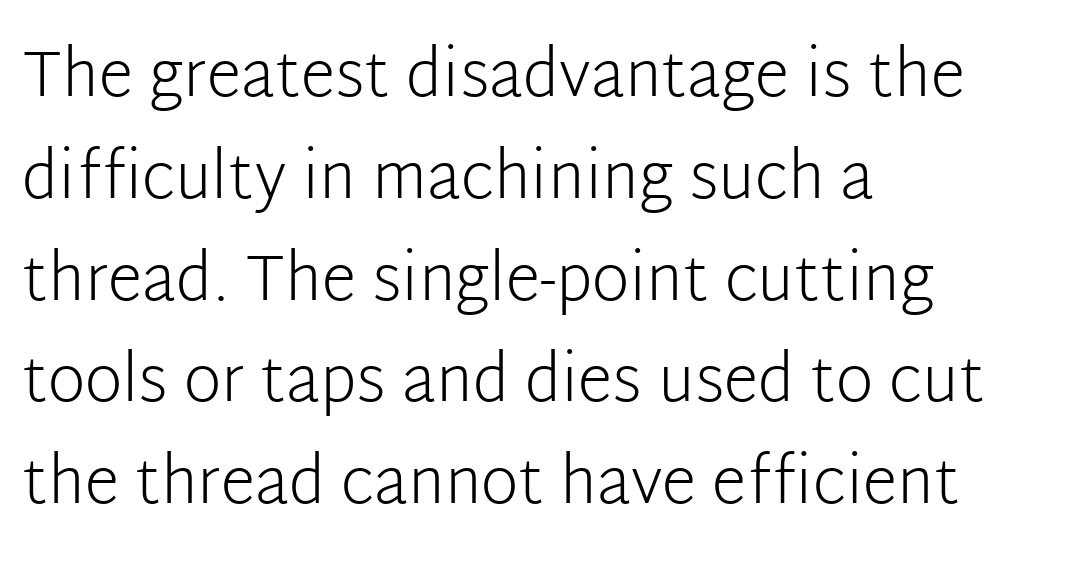
Q: Is the text bold? A: No.
Q: Is the text italic (slanted)? A: No, it is upright.
Q: Is the typeface a serif or a sans-serif typeface? A: Sans-serif.
Q: Is the text underlined? A: No.
Q: How is the paragraph aligned? A: Left-aligned.
Q: Is the spacing between letters normal or unusually wide? A: Normal.
Q: Is the spacing between lines tight, normal or loose? A: Normal.
Q: Width (condensed, normal, or wide)? A: Normal.
Q: Stroke contrast? A: Low.
Q: x-height? A: Medium.
Q: Monospaced? A: No.
